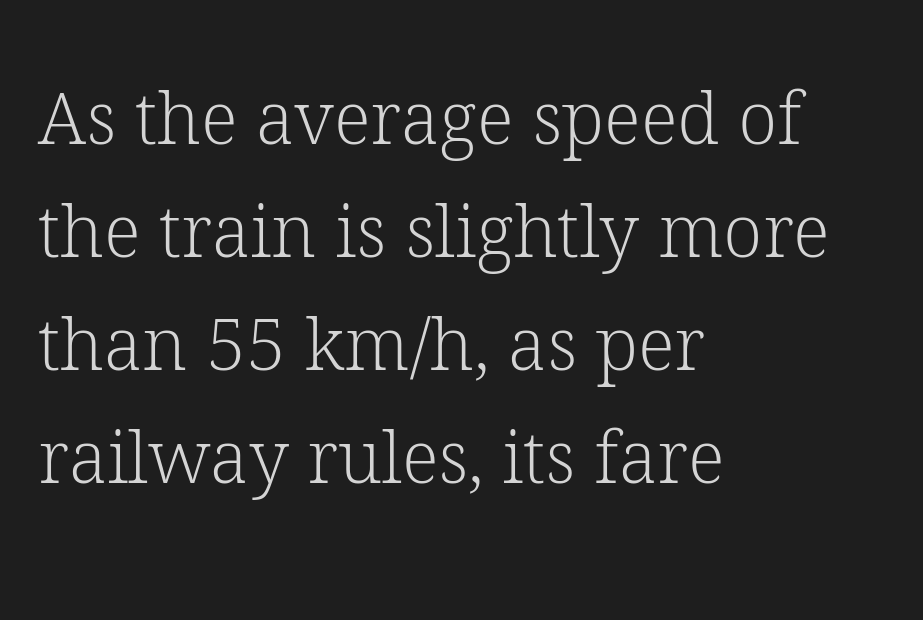
{"serif": "yes", "italic": "no", "bold": "no", "weight": "light", "width": "normal", "stroke_contrast": "low", "x_height": "medium", "monospaced": "no", "underline": "no", "align": "left", "line_spacing": "normal", "line_spacing_ratio": 1.57, "letter_spacing": "normal", "letter_spacing_em": 0.0, "glyph_px": 72}
